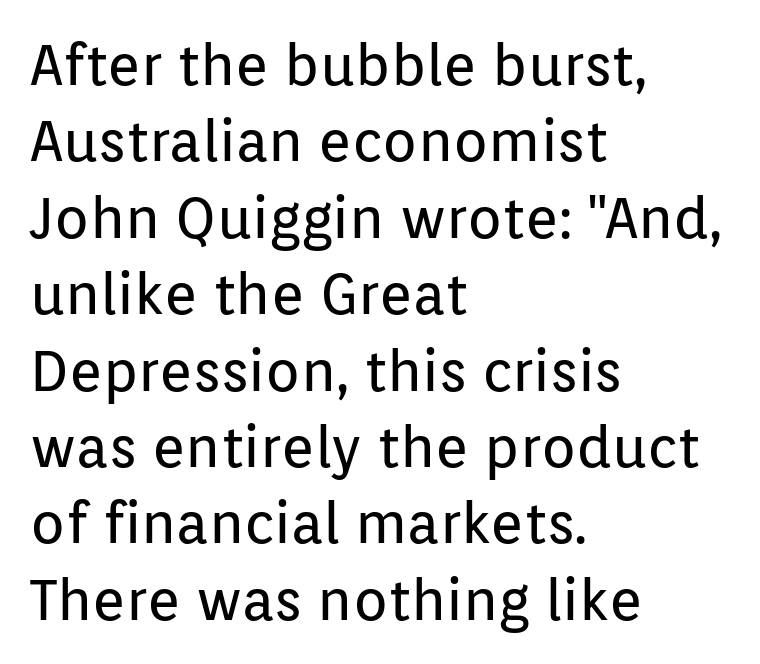
Q: Is the text bold? A: No.
Q: Is the text italic (slanted)? A: No, it is upright.
Q: Is the typeface a serif or a sans-serif typeface? A: Sans-serif.
Q: Is the text underlined? A: No.
Q: How is the paragraph aligned? A: Left-aligned.
Q: Is the spacing between letters normal or unusually wide? A: Normal.
Q: Is the spacing between lines tight, normal or loose? A: Normal.
Q: Width (condensed, normal, or wide)? A: Normal.
Q: Stroke contrast? A: Low.
Q: x-height? A: Medium.
Q: Monospaced? A: No.
